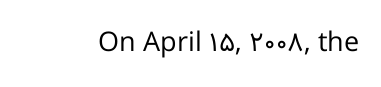
Has an underline been added? It has not. The type is set solid horizontally, with unmodified tracking. The characters are drawn with everyday or finer stroke widths. Every character sits straight up, as roman type does.
